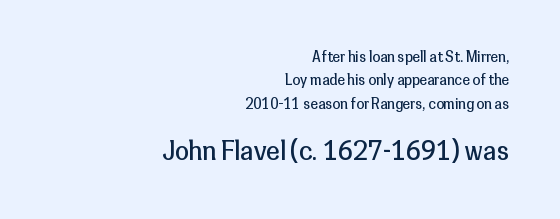
The image shows 25 px text type, upright; set right-aligned, normal line spacing (1.67x), normal letter spacing, not underlined; the second (bottom) block is 1.79x larger.
